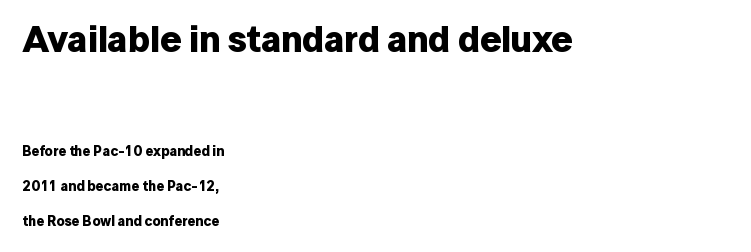
Unmarked baselines from the first word to the last. This rendering leaves character spacing at its baseline value. The axis of the letterforms is exactly vertical. The strokes are fattened all the way to bold. The lines are spread far apart with generous leading.
